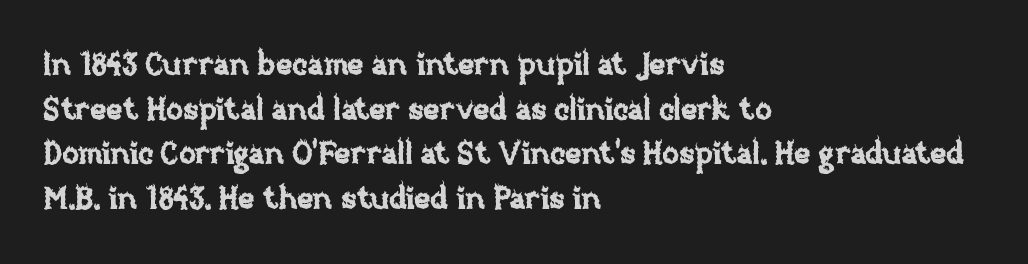
{"italic": "no", "width": "normal", "stroke_contrast": "low", "x_height": "large", "monospaced": "no", "underline": "no", "align": "left", "line_spacing": "normal", "line_spacing_ratio": 1.44, "letter_spacing": "normal", "letter_spacing_em": 0.0, "glyph_px": 31}
